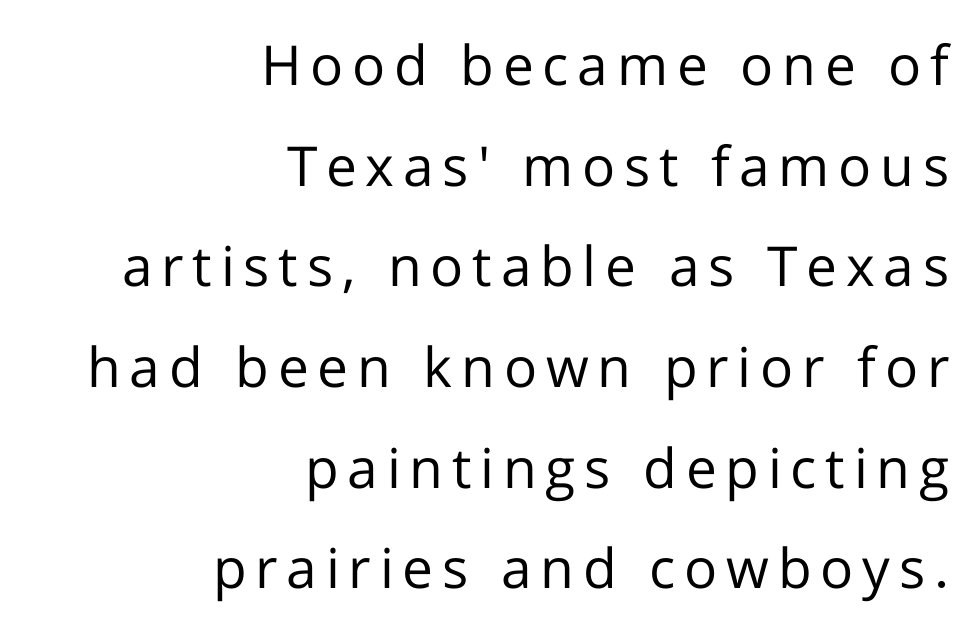
Q: Is the text bold? A: No.
Q: Is the text italic (slanted)? A: No, it is upright.
Q: Is the typeface a serif or a sans-serif typeface? A: Sans-serif.
Q: Is the text underlined? A: No.
Q: How is the paragraph aligned? A: Right-aligned.
Q: Width (condensed, normal, or wide)? A: Normal.
Q: Stroke contrast? A: Low.
Q: x-height? A: Medium.
Q: Monospaced? A: No.
